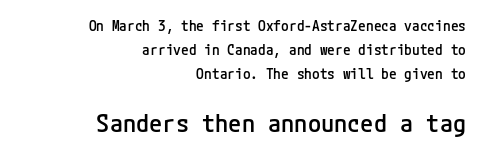
Q: Is the text bold? A: Semi-bold.
Q: Is the text italic (slanted)? A: No, it is upright.
Q: Is the text underlined? A: No.
Q: How is the paragraph aligned? A: Right-aligned.
Q: Is the spacing between letters normal or unusually wide? A: Normal.
Q: Is the spacing between lines tight, normal or loose? A: Normal.
Q: Which block of text is set in a larger size, the first (top) or the second (bottom)? A: The second (bottom) one.
